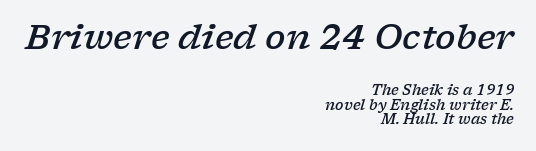
{"serif": "yes", "italic": "yes", "lean": "right", "slant_degrees": 17, "bold": "semi", "weight": "semibold", "width": "wide", "stroke_contrast": "low", "x_height": "medium", "monospaced": "no", "underline": "no", "align": "right", "line_spacing": "tight", "line_spacing_ratio": 1.03, "letter_spacing": "normal", "letter_spacing_em": 0.0, "larger_block": "first", "size_ratio": 2.43, "glyph_px": 34}
